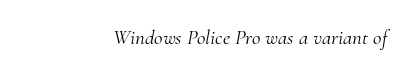
Q: Is the text bold? A: No.
Q: Is the text italic (slanted)? A: Yes, it leans right by about 10 degrees.
Q: Is the text underlined? A: No.
Q: Is the spacing between letters normal or unusually wide? A: Normal.
